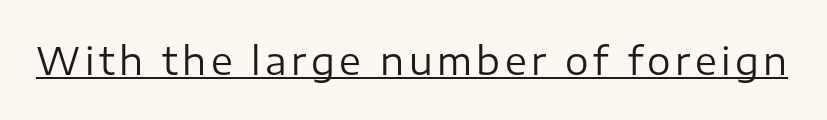
{"serif": "no", "italic": "no", "bold": "no", "weight": "regular", "width": "normal", "stroke_contrast": "low", "x_height": "medium", "monospaced": "no", "underline": "yes", "glyph_px": 37}
